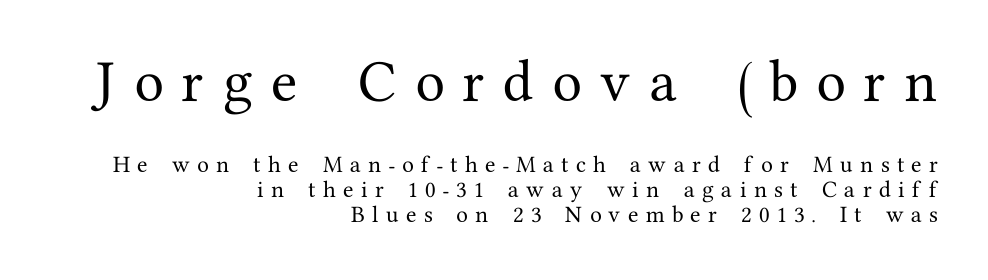
The image shows 48 px serif type, upright; set right-aligned, normal line spacing (1.31x), unusually wide letter spacing (+0.39 em), not underlined; the first (top) block is 2.53x larger; medium stroke contrast and a medium x-height.
